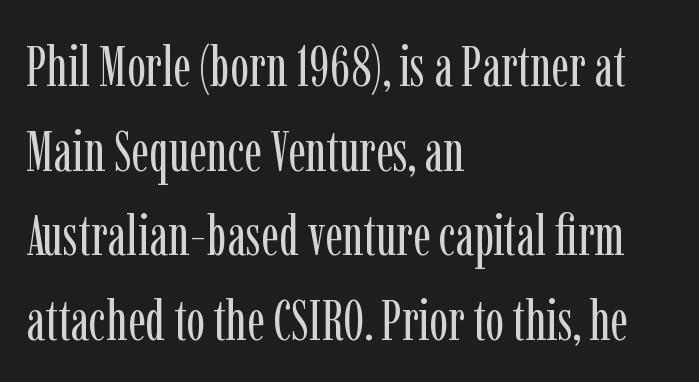
Q: Is the text bold? A: No.
Q: Is the text italic (slanted)? A: No, it is upright.
Q: Is the typeface a serif or a sans-serif typeface? A: Serif.
Q: Is the text underlined? A: No.
Q: How is the paragraph aligned? A: Left-aligned.
Q: Is the spacing between letters normal or unusually wide? A: Normal.
Q: Is the spacing between lines tight, normal or loose? A: Normal.
Q: Width (condensed, normal, or wide)? A: Condensed.
Q: Stroke contrast? A: Low.
Q: x-height? A: Medium.
Q: Monospaced? A: No.
